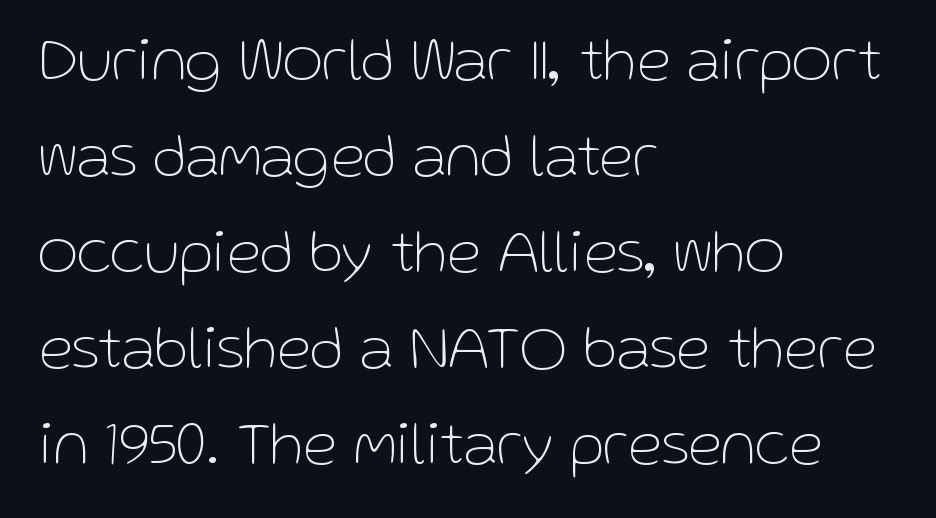
Q: Is the text bold? A: No.
Q: Is the text italic (slanted)? A: No, it is upright.
Q: Is the typeface a serif or a sans-serif typeface? A: Sans-serif.
Q: Is the text underlined? A: No.
Q: How is the paragraph aligned? A: Left-aligned.
Q: Is the spacing between letters normal or unusually wide? A: Normal.
Q: Is the spacing between lines tight, normal or loose? A: Normal.
Q: Width (condensed, normal, or wide)? A: Normal.
Q: Stroke contrast? A: Low.
Q: x-height? A: Medium.
Q: Monospaced? A: No.
